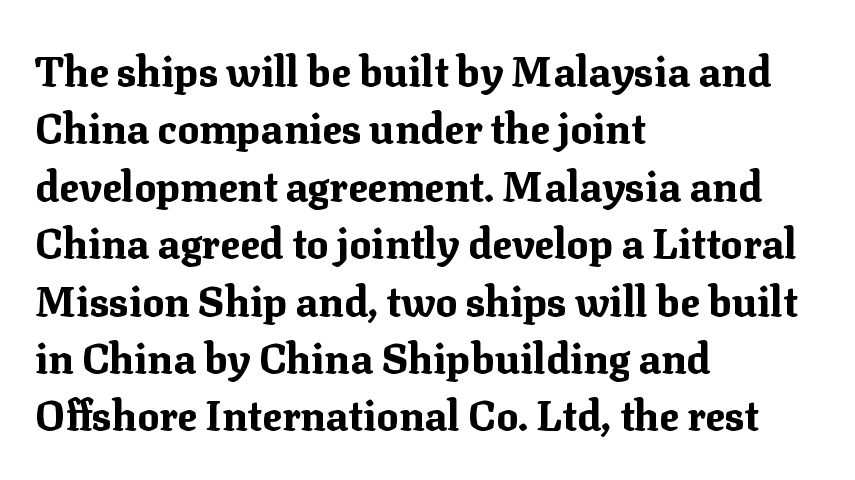
{"serif": "yes", "italic": "no", "bold": "yes", "weight": "bold", "width": "normal", "stroke_contrast": "medium", "x_height": "medium", "monospaced": "no", "underline": "no", "align": "left", "line_spacing": "normal", "line_spacing_ratio": 1.4, "letter_spacing": "normal", "letter_spacing_em": 0.0, "glyph_px": 41}
